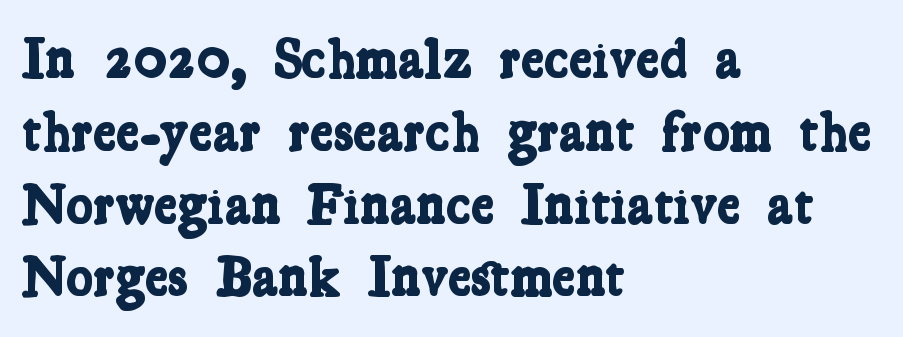
The image shows 56 px bold, condensed serif type; set left-aligned, normal line spacing (1.3x), normal letter spacing, not underlined; low stroke contrast and a medium x-height.
